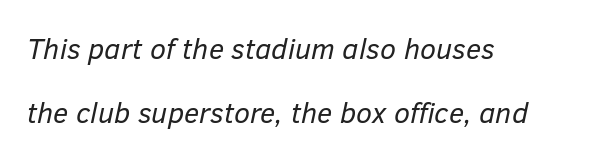
The image shows 29 px regular-weight type, italic (leaning right); set left-aligned, loose line spacing (2.22x), normal letter spacing, not underlined; low stroke contrast and a medium x-height.
